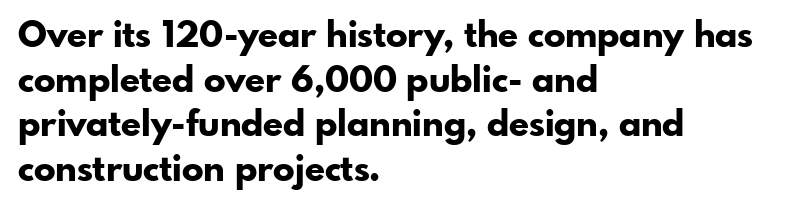
Q: Is the text bold? A: Yes.
Q: Is the text italic (slanted)? A: No, it is upright.
Q: Is the typeface a serif or a sans-serif typeface? A: Sans-serif.
Q: Is the text underlined? A: No.
Q: How is the paragraph aligned? A: Left-aligned.
Q: Is the spacing between letters normal or unusually wide? A: Normal.
Q: Width (condensed, normal, or wide)? A: Normal.
Q: Stroke contrast? A: Low.
Q: x-height? A: Small.
Q: Monospaced? A: No.
